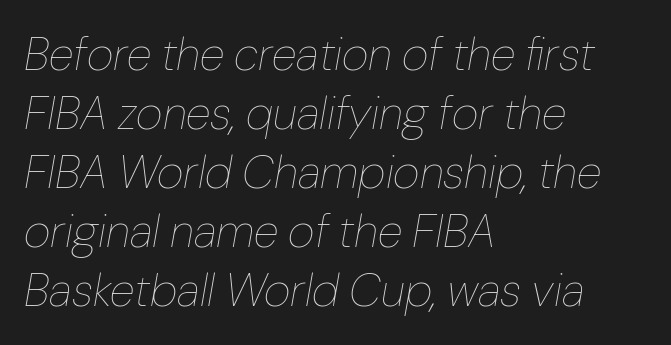
Plain, unruled lines of type. Horizontal alignment here is leftward, the default for most running prose. Is this a fixed-width face? No — the glyphs have proportional, varying widths. Leading matches the norm, producing a regular column.
